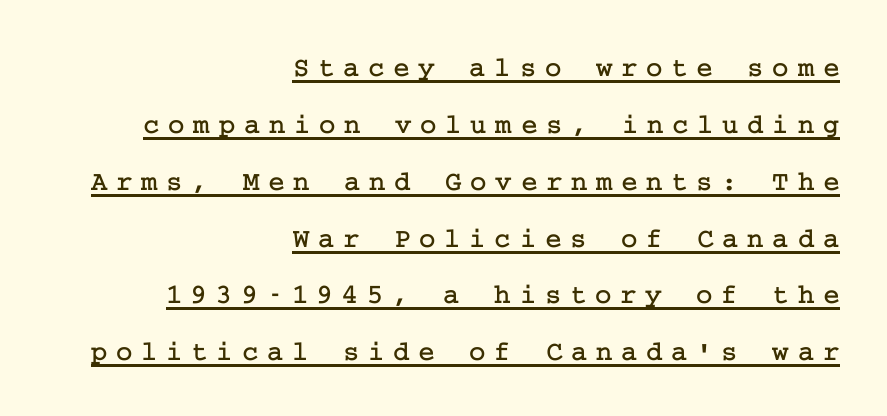
Q: Is the text italic (slanted)? A: No, it is upright.
Q: Is the typeface a serif or a sans-serif typeface? A: Serif.
Q: Is the text underlined? A: Yes.
Q: How is the paragraph aligned? A: Right-aligned.
Q: Is the spacing between letters normal or unusually wide? A: Unusually wide.
Q: Is the spacing between lines tight, normal or loose? A: Loose.
Q: Width (condensed, normal, or wide)? A: Normal.
Q: Stroke contrast? A: Low.
Q: x-height? A: Medium.
